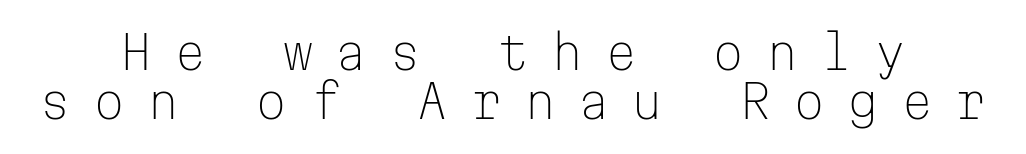
{"serif": "no", "italic": "no", "bold": "no", "weight": "light", "width": "normal", "stroke_contrast": "low", "x_height": "medium", "monospaced": "yes", "underline": "no", "align": "center", "line_spacing": "tight", "line_spacing_ratio": 1.07, "letter_spacing": "wide", "letter_spacing_em": 0.47, "glyph_px": 46}
